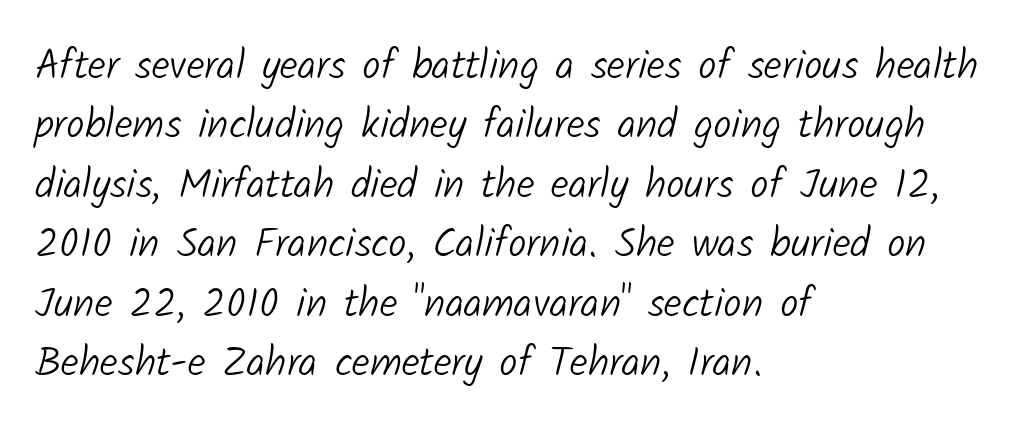
Q: Is the text bold? A: No.
Q: Is the typeface a serif or a sans-serif typeface? A: Sans-serif.
Q: Is the text underlined? A: No.
Q: How is the paragraph aligned? A: Left-aligned.
Q: Is the spacing between letters normal or unusually wide? A: Normal.
Q: Is the spacing between lines tight, normal or loose? A: Normal.
Q: Width (condensed, normal, or wide)? A: Normal.
Q: Stroke contrast? A: Low.
Q: x-height? A: Medium.
Q: Monospaced? A: No.
